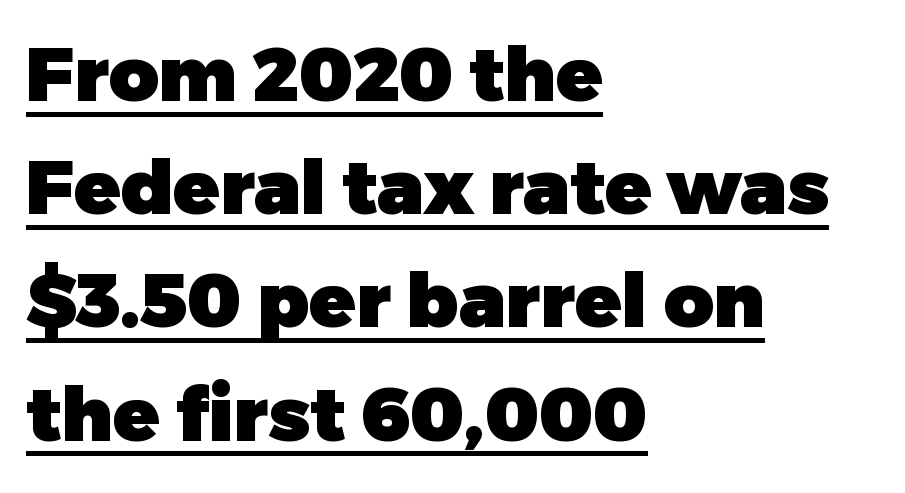
Q: Is the text bold? A: Yes.
Q: Is the text italic (slanted)? A: No, it is upright.
Q: Is the typeface a serif or a sans-serif typeface? A: Sans-serif.
Q: Is the text underlined? A: Yes.
Q: How is the paragraph aligned? A: Left-aligned.
Q: Is the spacing between letters normal or unusually wide? A: Normal.
Q: Is the spacing between lines tight, normal or loose? A: Normal.
Q: Width (condensed, normal, or wide)? A: Normal.
Q: Stroke contrast? A: Low.
Q: x-height? A: Medium.
Q: Monospaced? A: No.
